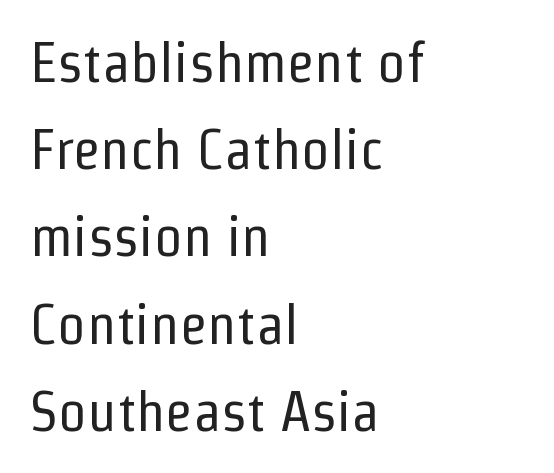
The image shows 57 px regular-weight, condensed sans-serif type, upright; set left-aligned, normal line spacing (1.53x), normal letter spacing, not underlined; low stroke contrast and a medium x-height.
